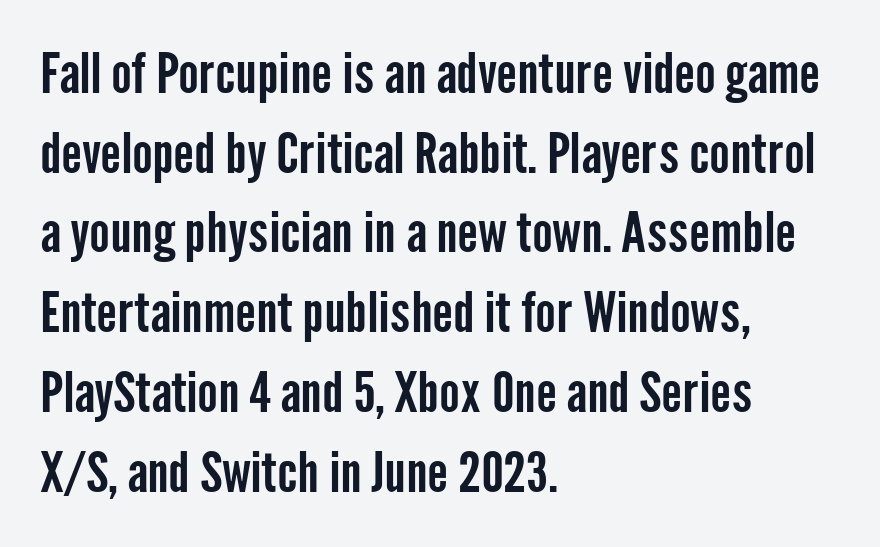
The image shows 55 px condensed sans-serif type, upright; set left-aligned, normal line spacing (1.45x), normal letter spacing, not underlined; low stroke contrast and a medium x-height.
